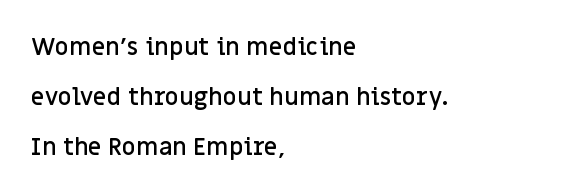
{"italic": "no", "bold": "semi", "underline": "no", "align": "left", "line_spacing": "loose", "line_spacing_ratio": 2.09, "letter_spacing": "normal", "letter_spacing_em": 0.0, "glyph_px": 24}
